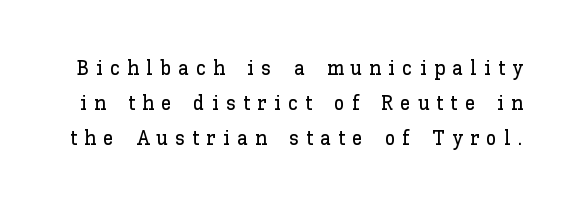
{"italic": "no", "underline": "no", "line_spacing": "normal", "line_spacing_ratio": 1.66, "letter_spacing": "wide", "letter_spacing_em": 0.34, "glyph_px": 21}
